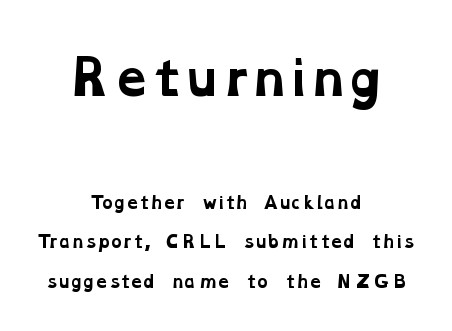
Compared with a flush-left layout, this one balances lines on the center instead. The string is rendered with underlining switched off. The typeface chosen for these lines features serifs. Large over small — that's the arrangement of the two blocks here. Each letter keeps its own natural width here, so spacing adapts to shape. Is the type bold? Yes — the strokes are clearly thick and heavy.
